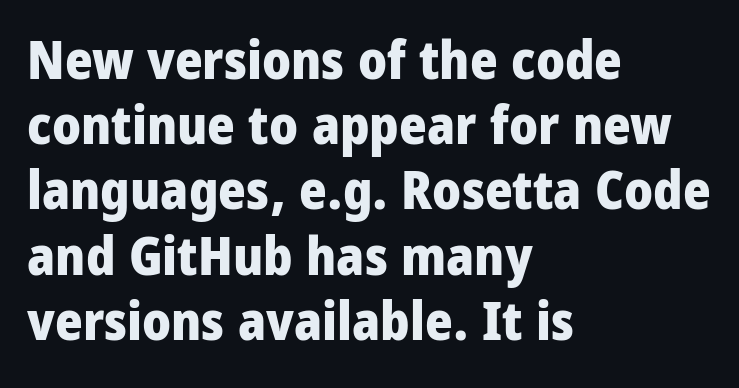
{"serif": "no", "italic": "no", "bold": "yes", "weight": "heavy", "width": "condensed", "stroke_contrast": "low", "x_height": "large", "monospaced": "no", "underline": "no", "align": "left", "line_spacing_ratio": 1.23, "letter_spacing": "normal", "letter_spacing_em": 0.0, "glyph_px": 53}
